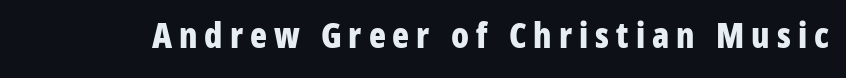
{"serif": "no", "italic": "no", "bold": "yes", "weight": "bold", "width": "condensed", "stroke_contrast": "low", "x_height": "medium", "monospaced": "no", "underline": "no", "letter_spacing": "wide", "letter_spacing_em": 0.2, "glyph_px": 35}
